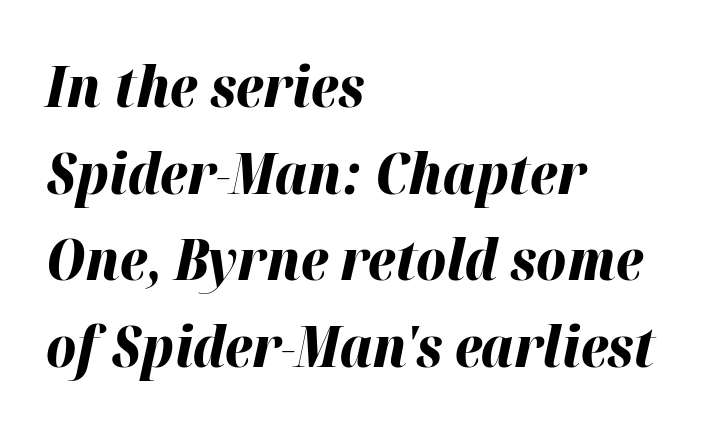
The image shows 57 px bold type, italic (leaning right); set left-aligned, normal line spacing (1.52x), normal letter spacing, not underlined; high stroke contrast and a medium x-height.
